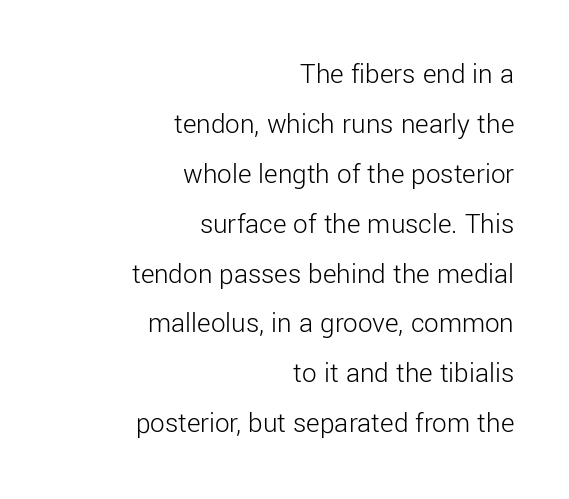
Q: Is the text bold? A: No.
Q: Is the text italic (slanted)? A: No, it is upright.
Q: Is the typeface a serif or a sans-serif typeface? A: Sans-serif.
Q: Is the text underlined? A: No.
Q: How is the paragraph aligned? A: Right-aligned.
Q: Is the spacing between letters normal or unusually wide? A: Normal.
Q: Width (condensed, normal, or wide)? A: Normal.
Q: Stroke contrast? A: Low.
Q: x-height? A: Medium.
Q: Monospaced? A: No.
